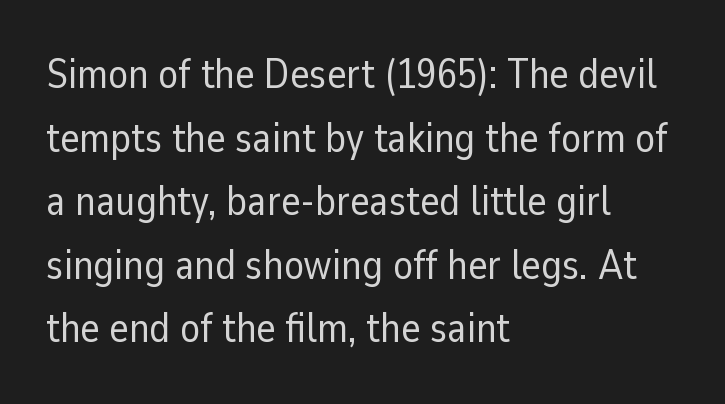
Q: Is the text bold? A: No.
Q: Is the text italic (slanted)? A: No, it is upright.
Q: Is the typeface a serif or a sans-serif typeface? A: Sans-serif.
Q: Is the text underlined? A: No.
Q: How is the paragraph aligned? A: Left-aligned.
Q: Is the spacing between letters normal or unusually wide? A: Normal.
Q: Is the spacing between lines tight, normal or loose? A: Normal.
Q: Width (condensed, normal, or wide)? A: Normal.
Q: Stroke contrast? A: Low.
Q: x-height? A: Medium.
Q: Monospaced? A: No.
